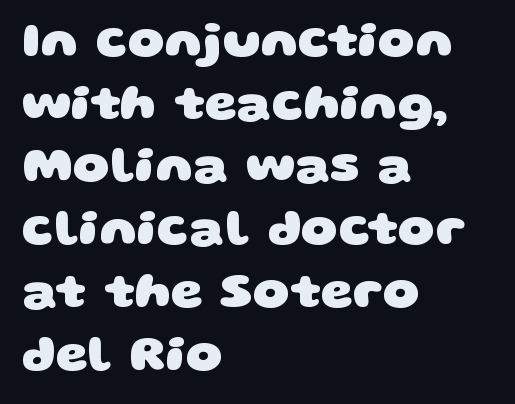
The lines in this sample share a left origin and differ only in where they stop. The strip under each line holds only bare page. Typesetter's note: full bold, strokes at maximum text heaviness. Proportional: the letters do not fall into vertical columns.
